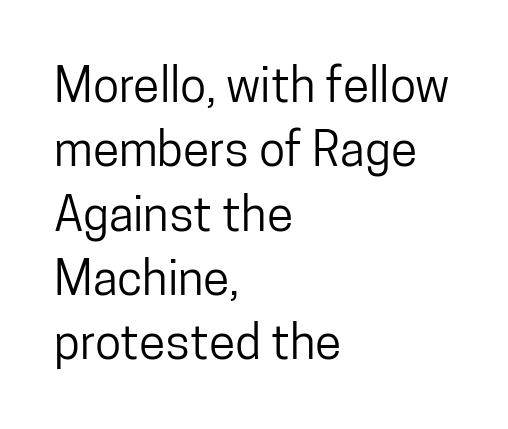
The image shows 48 px condensed sans-serif type, upright; set left-aligned, normal line spacing (1.34x), normal letter spacing, not underlined; low stroke contrast and a medium x-height.
